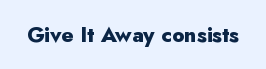
Q: Is the text bold? A: Yes.
Q: Is the text italic (slanted)? A: No, it is upright.
Q: Is the text underlined? A: No.
Q: Is the spacing between letters normal or unusually wide? A: Normal.
